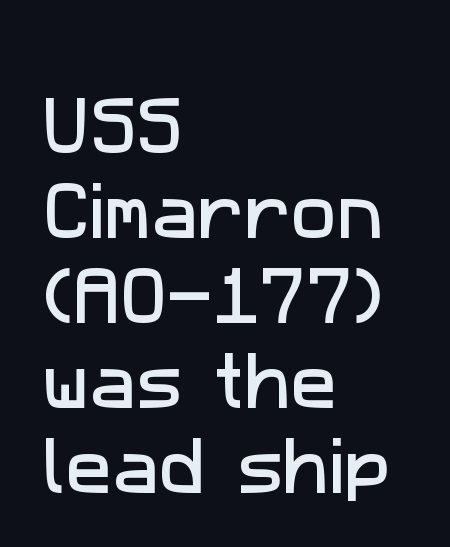
Q: Is the typeface a serif or a sans-serif typeface? A: Sans-serif.
Q: Is the text underlined? A: No.
Q: How is the paragraph aligned? A: Left-aligned.
Q: Is the spacing between letters normal or unusually wide? A: Normal.
Q: Is the spacing between lines tight, normal or loose? A: Normal.
Q: Width (condensed, normal, or wide)? A: Normal.
Q: Stroke contrast? A: Low.
Q: x-height? A: Medium.
Q: Monospaced? A: No.
